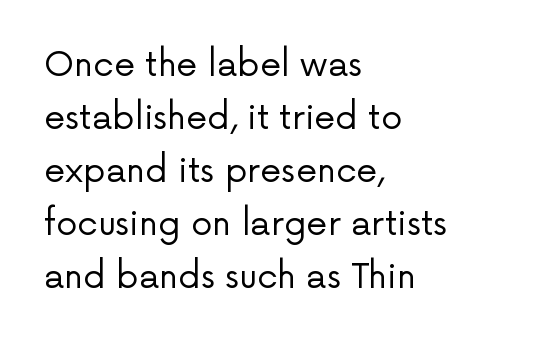
Vertical stems look standard width or narrower in stroke. Is this a sans? Yes — the strokes have no serifs. This sample uses plain, unmodified letter spacing. Horizontally, the lines are justified to the leading edge only.
